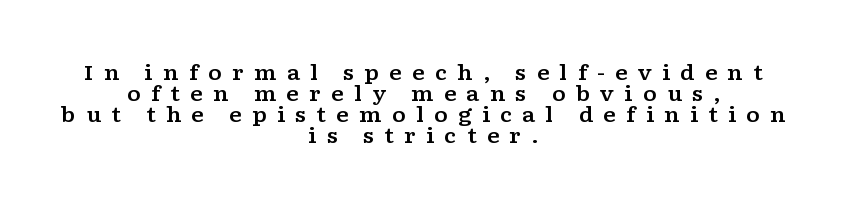
This rendering widens character spacing well past its baseline value. Successive baselines arrive quickly, one right under another. The paragraph has two soft edges and a firm central axis. The specimen omits any rule beneath the text block's lines. Posture: vertical.
